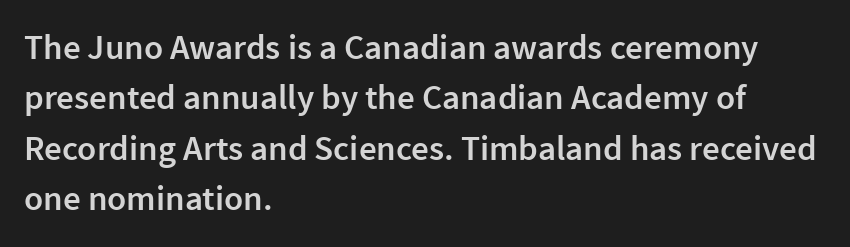
Q: Is the text bold? A: Semi-bold.
Q: Is the text italic (slanted)? A: No, it is upright.
Q: Is the typeface a serif or a sans-serif typeface? A: Sans-serif.
Q: Is the text underlined? A: No.
Q: How is the paragraph aligned? A: Left-aligned.
Q: Is the spacing between letters normal or unusually wide? A: Normal.
Q: Is the spacing between lines tight, normal or loose? A: Normal.
Q: Width (condensed, normal, or wide)? A: Normal.
Q: Stroke contrast? A: Low.
Q: x-height? A: Medium.
Q: Monospaced? A: No.
